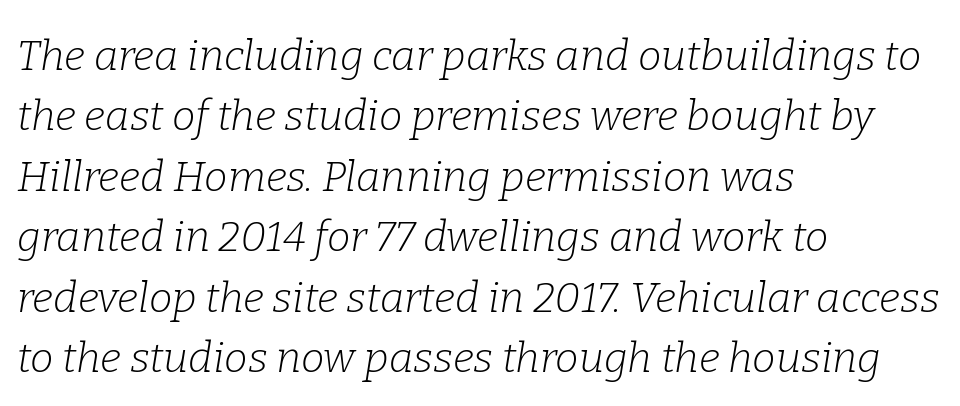
Q: Is the text bold? A: No.
Q: Is the text italic (slanted)? A: Yes, it leans right by about 9 degrees.
Q: Is the typeface a serif or a sans-serif typeface? A: Serif.
Q: Is the text underlined? A: No.
Q: How is the paragraph aligned? A: Left-aligned.
Q: Is the spacing between letters normal or unusually wide? A: Normal.
Q: Is the spacing between lines tight, normal or loose? A: Normal.
Q: Width (condensed, normal, or wide)? A: Normal.
Q: Stroke contrast? A: Low.
Q: x-height? A: Medium.
Q: Monospaced? A: No.
